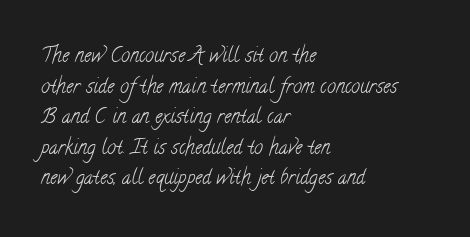
{"bold": "no", "underline": "no", "align": "left", "line_spacing": "normal", "line_spacing_ratio": 1.53, "letter_spacing": "normal", "letter_spacing_em": 0.0, "glyph_px": 20}
